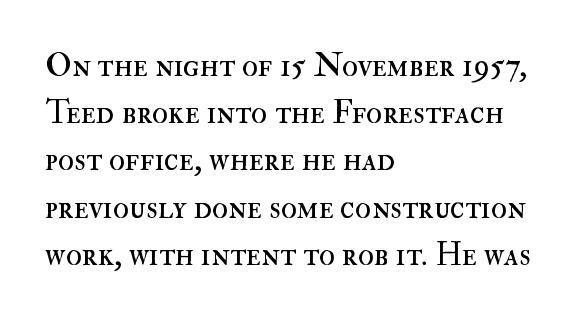
{"italic": "no", "bold": "no", "weight": "regular", "width": "normal", "stroke_contrast": "high", "x_height": "small", "monospaced": "no", "underline": "no", "align": "left", "line_spacing": "normal", "line_spacing_ratio": 1.43, "letter_spacing": "normal", "letter_spacing_em": 0.0, "glyph_px": 33}
